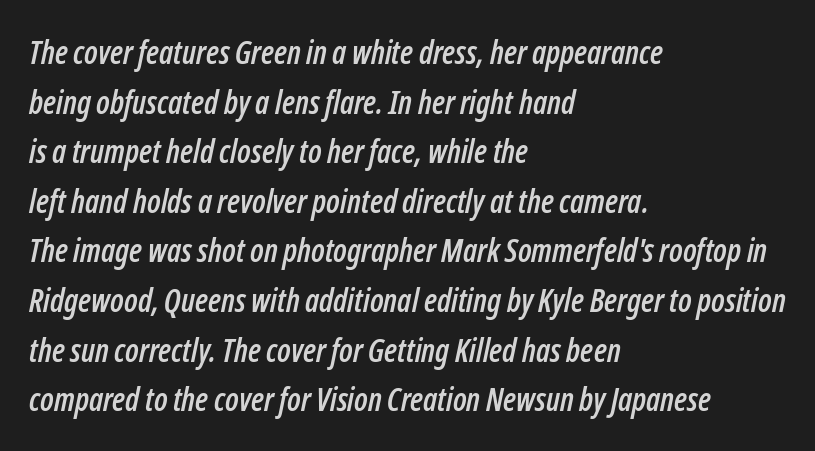
{"italic": "yes", "lean": "right", "slant_degrees": 12, "width": "condensed", "stroke_contrast": "low", "x_height": "medium", "monospaced": "no", "underline": "no", "align": "left", "line_spacing": "normal", "line_spacing_ratio": 1.55, "letter_spacing": "normal", "letter_spacing_em": 0.0, "glyph_px": 32}
